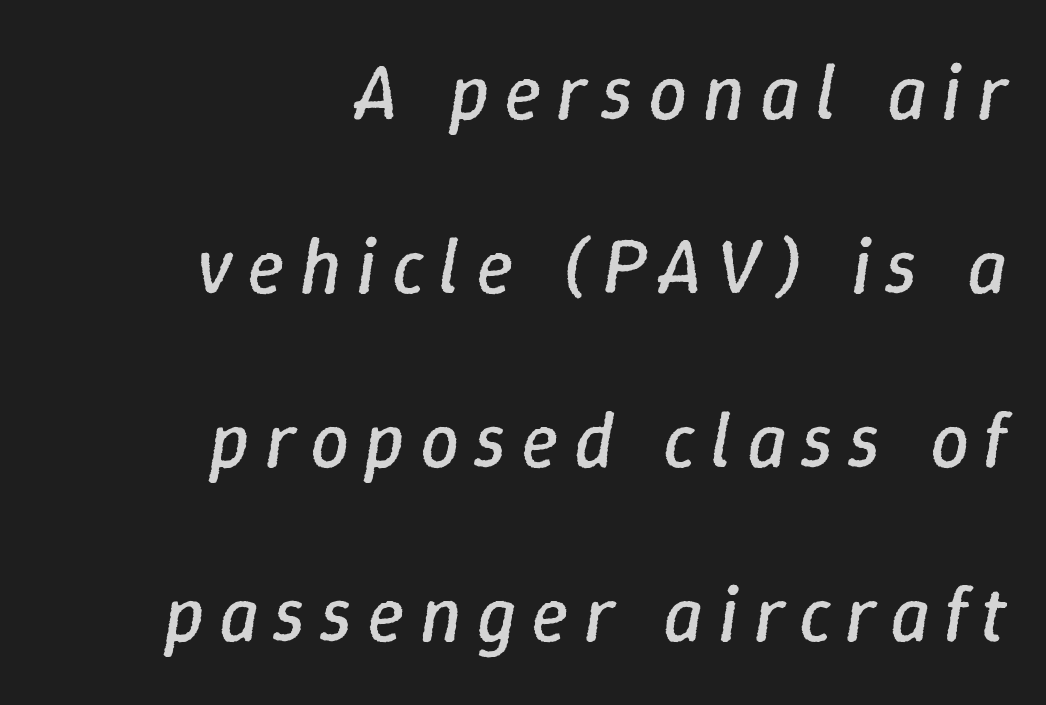
{"italic": "yes", "lean": "right", "slant_degrees": 9, "bold": "no", "weight": "regular", "width": "normal", "stroke_contrast": "low", "x_height": "medium", "monospaced": "no", "underline": "no", "align": "right", "line_spacing": "loose", "line_spacing_ratio": 2.23, "glyph_px": 78}
